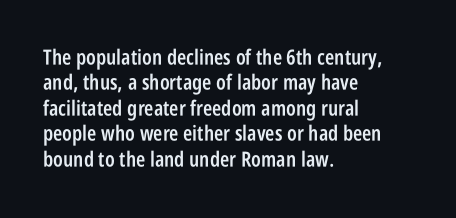
{"italic": "no", "bold": "semi", "underline": "no", "align": "left", "line_spacing_ratio": 1.21, "letter_spacing": "normal", "letter_spacing_em": 0.0, "glyph_px": 21}
